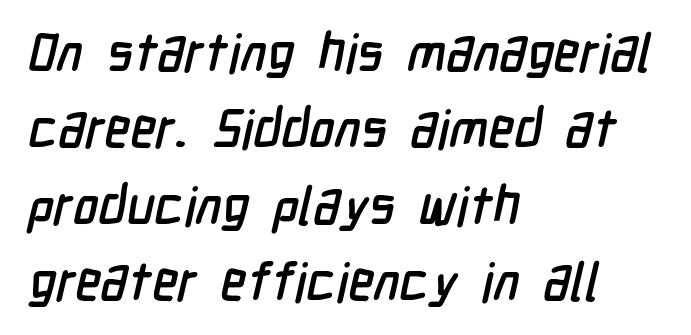
The image shows 53 px condensed sans-serif type; set left-aligned, normal line spacing (1.44x), normal letter spacing, not underlined; low stroke contrast and a medium x-height.
